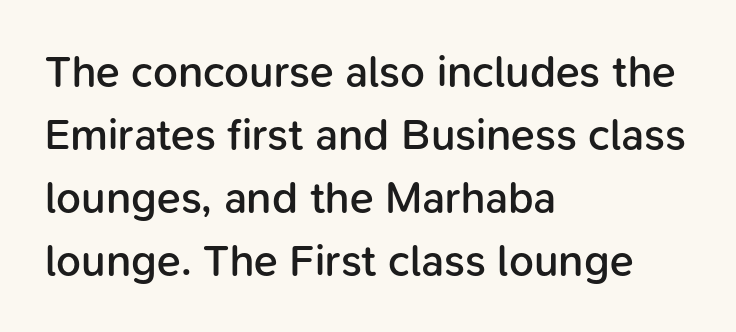
The face used here is rendered with its standard letterfit. In CSS terms this would be text-align: left. Look at the bottom of the vertical strokes: they stop flat, with no serifs. Compared with typical paragraphs, the rows here are spaced about the same.
